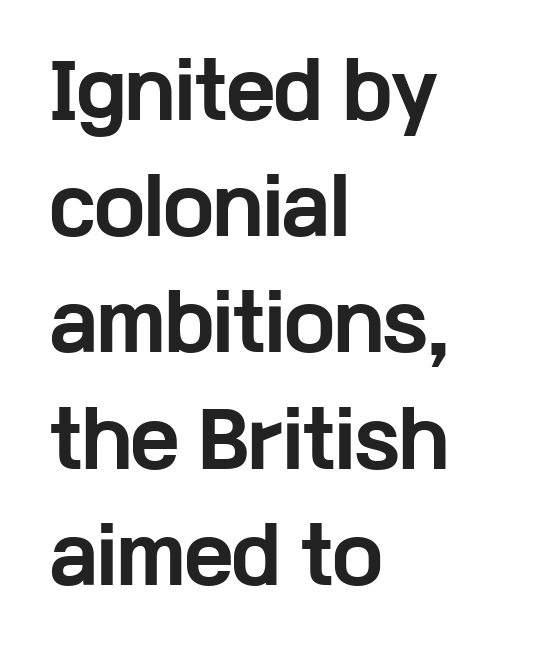
These lines are rendered in a variable-pitch font. The passage shown is not underscored anywhere. Weight check: bold — yes, fully. This is sans-serif lettering, the kind often seen on screens and signage. This sample uses plain, unmodified letter spacing. You can tell it's not italic because the verticals are truly vertical.
